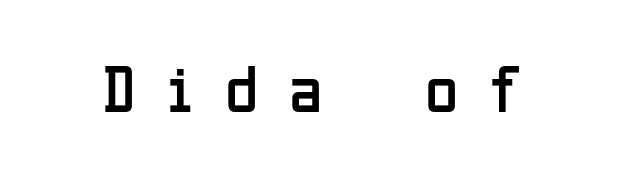
Here the designer chose a conventional face with non-uniform glyph widths. This sample uses an upright cut, with every glyph sitting square on the baseline. How are the letters spaced? Widely, with obvious added tracking. Heaviness? Minimal to ordinary, like unemphasized prose.
